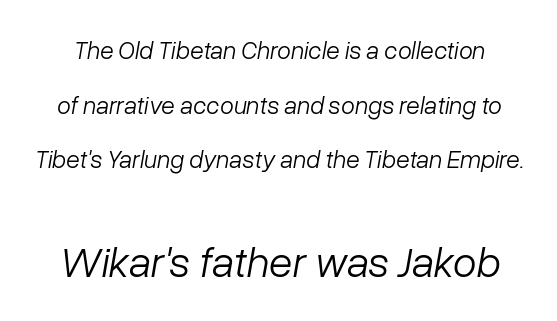
The image shows 43 px light type, italic (leaning right); set loose line spacing (2.19x), normal letter spacing, not underlined; the second (bottom) block is 1.72x larger; low stroke contrast and a medium x-height.
